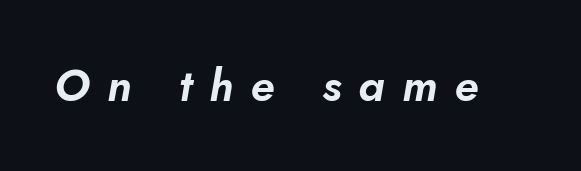
Q: Is the text italic (slanted)? A: Yes, it leans right by about 10 degrees.
Q: Is the text underlined? A: No.
Q: Is the spacing between letters normal or unusually wide? A: Unusually wide.
Q: Width (condensed, normal, or wide)? A: Normal.
Q: Stroke contrast? A: Low.
Q: x-height? A: Small.
Q: Monospaced? A: No.
